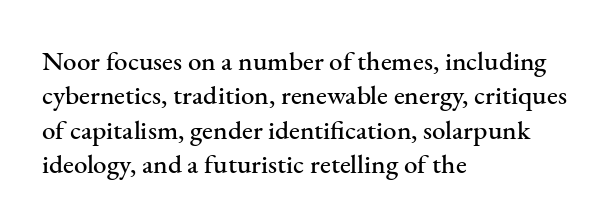
The image shows 27 px text type, upright; set left-aligned, normal line spacing (1.27x), normal letter spacing, not underlined.
